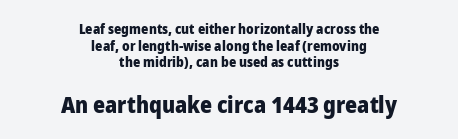
Typographic density is high because the face is bold. Caption: standard tracking, unaltered. Ordinary non-slanted type is in use. If you folded the block vertically in half, each line would mirror itself in length. Descenders hang freely into open space. Typesetter's note — lower block bumped up in size, upper block left smaller.
